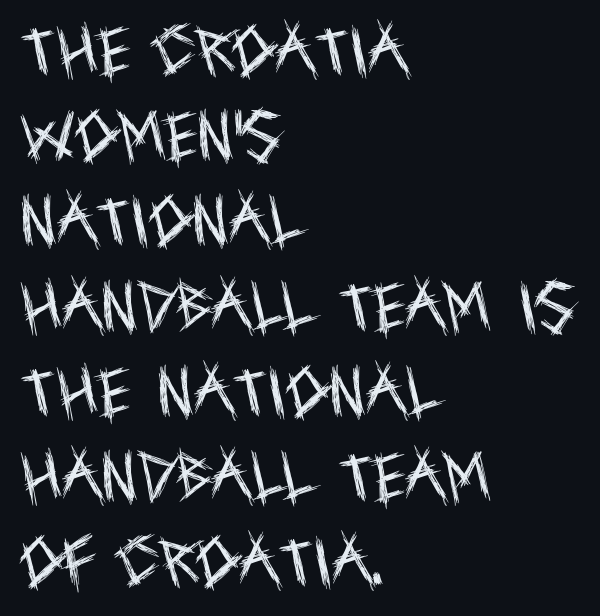
{"serif": "no", "italic": "no", "bold": "no", "weight": "regular", "width": "condensed", "x_height": "large", "monospaced": "no", "underline": "no", "align": "left", "line_spacing": "normal", "line_spacing_ratio": 1.55, "letter_spacing": "normal", "letter_spacing_em": 0.0, "glyph_px": 55}
